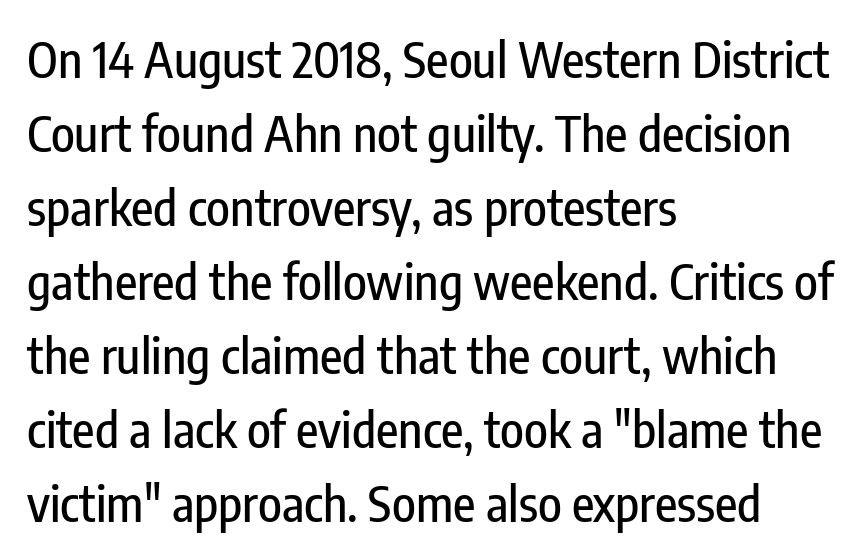
You could not count columns in this text — the font is proportionally spaced. These lines are set flush left with a ragged right edge. Compared with typical paragraphs, the rows here are spaced about the same. A bare baseline throughout the passage. Is this a sans? Yes — the strokes have no serifs. This is the regular roman posture of the typeface.
